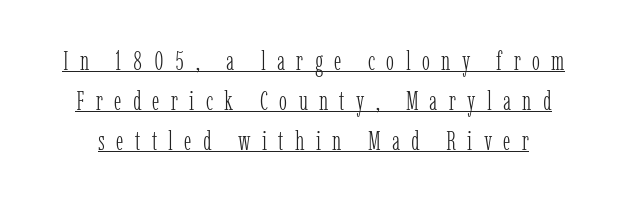
Characters remain perfectly vertical along every line. You can see a thin bar hugging the bottom of the glyphs. Stroke mass is kept to a normal reading level or below. Leading: standard. Students, note that the glyphs here are deliberately spaced far apart.
